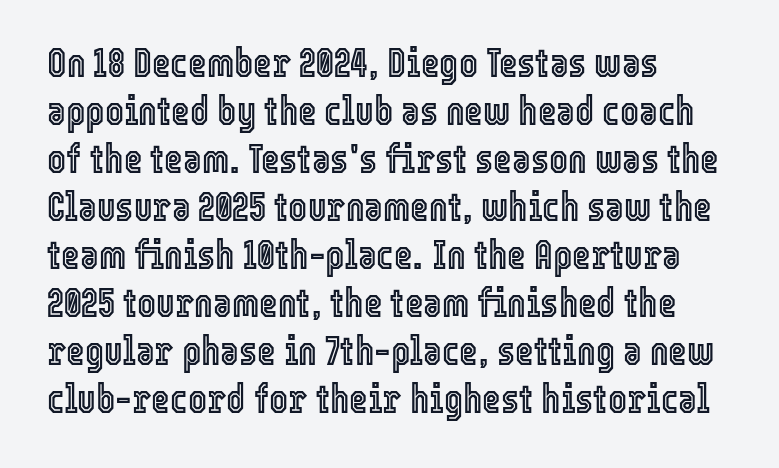
Q: Is the text italic (slanted)? A: No, it is upright.
Q: Is the text underlined? A: No.
Q: How is the paragraph aligned? A: Left-aligned.
Q: Is the spacing between letters normal or unusually wide? A: Normal.
Q: Width (condensed, normal, or wide)? A: Condensed.
Q: x-height? A: Medium.
Q: Monospaced? A: No.
